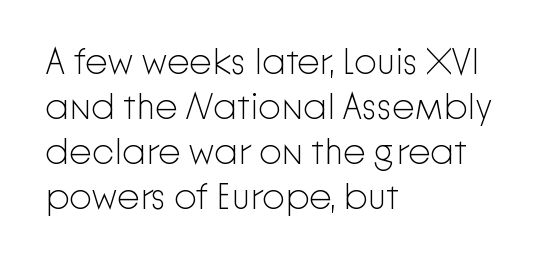
{"serif": "no", "italic": "no", "bold": "no", "weight": "light", "width": "normal", "stroke_contrast": "low", "x_height": "medium", "monospaced": "no", "underline": "no", "align": "left", "line_spacing": "normal", "line_spacing_ratio": 1.25, "letter_spacing": "normal", "letter_spacing_em": 0.0, "glyph_px": 36}
